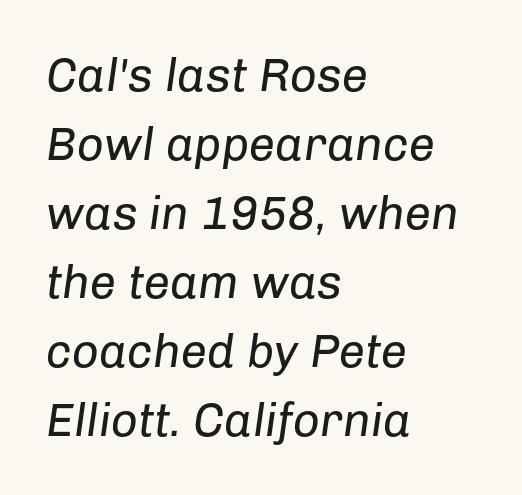
{"italic": "yes", "lean": "right", "slant_degrees": 8, "bold": "no", "weight": "regular", "width": "normal", "stroke_contrast": "low", "x_height": "medium", "monospaced": "no", "underline": "no", "align": "left", "line_spacing": "normal", "line_spacing_ratio": 1.47, "letter_spacing": "normal", "letter_spacing_em": 0.0, "glyph_px": 47}
